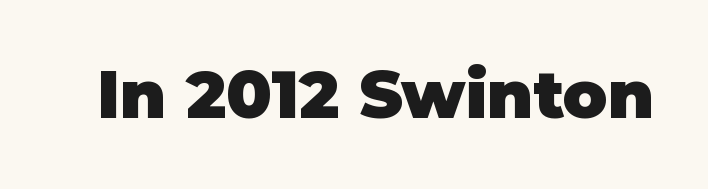
Q: Is the text bold? A: Yes.
Q: Is the text italic (slanted)? A: No, it is upright.
Q: Is the typeface a serif or a sans-serif typeface? A: Sans-serif.
Q: Is the text underlined? A: No.
Q: Is the spacing between letters normal or unusually wide? A: Normal.
Q: Width (condensed, normal, or wide)? A: Normal.
Q: Stroke contrast? A: Low.
Q: x-height? A: Large.
Q: Monospaced? A: No.
